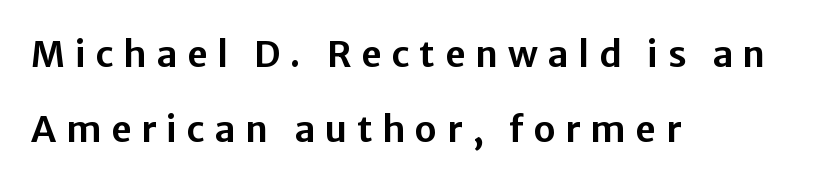
Q: Is the text italic (slanted)? A: No, it is upright.
Q: Is the typeface a serif or a sans-serif typeface? A: Sans-serif.
Q: Is the text underlined? A: No.
Q: How is the paragraph aligned? A: Left-aligned.
Q: Is the spacing between letters normal or unusually wide? A: Unusually wide.
Q: Is the spacing between lines tight, normal or loose? A: Loose.
Q: Width (condensed, normal, or wide)? A: Normal.
Q: Stroke contrast? A: Low.
Q: x-height? A: Medium.
Q: Monospaced? A: No.
